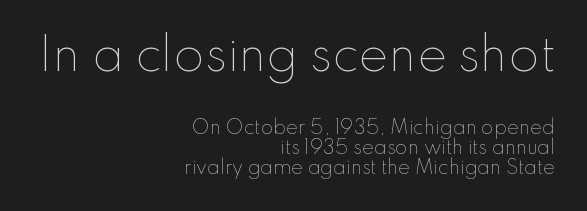
The image shows 45 px thin type, upright; set right-aligned, tight line spacing (1.11x), normal letter spacing, not underlined; the first (top) block is 2.5x larger; low stroke contrast and a small x-height.
